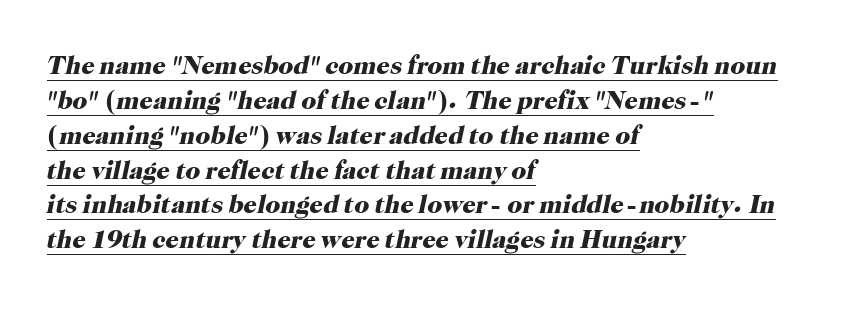
Q: Is the text bold? A: Yes.
Q: Is the text italic (slanted)? A: Yes, it leans right by about 12 degrees.
Q: Is the text underlined? A: Yes.
Q: How is the paragraph aligned? A: Left-aligned.
Q: Is the spacing between letters normal or unusually wide? A: Normal.
Q: Is the spacing between lines tight, normal or loose? A: Normal.
